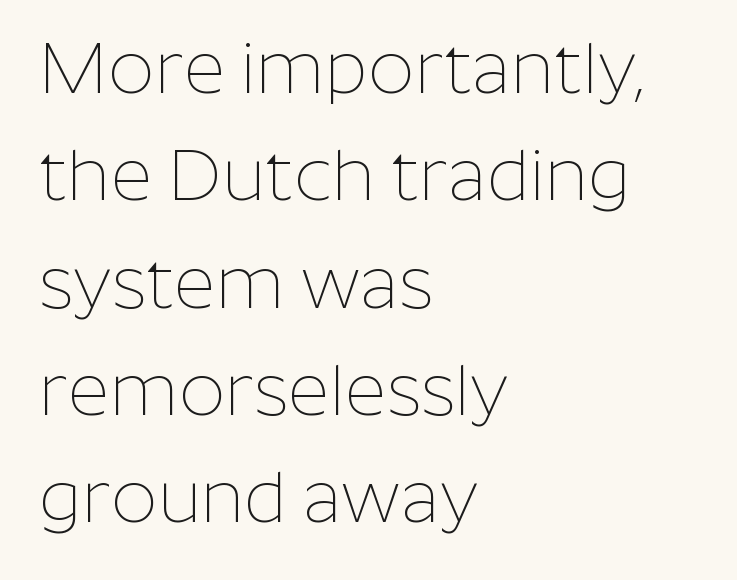
Q: Is the text bold? A: No.
Q: Is the text italic (slanted)? A: No, it is upright.
Q: Is the typeface a serif or a sans-serif typeface? A: Sans-serif.
Q: Is the text underlined? A: No.
Q: How is the paragraph aligned? A: Left-aligned.
Q: Is the spacing between letters normal or unusually wide? A: Normal.
Q: Is the spacing between lines tight, normal or loose? A: Normal.
Q: Width (condensed, normal, or wide)? A: Normal.
Q: Stroke contrast? A: Low.
Q: x-height? A: Medium.
Q: Monospaced? A: No.
